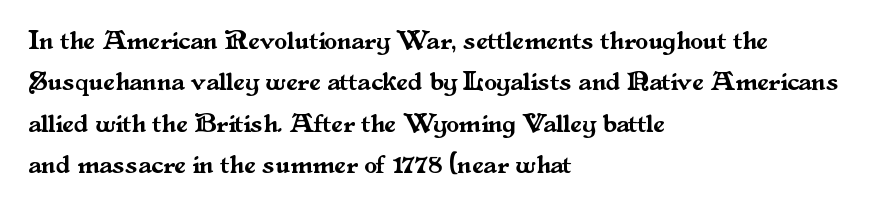
{"italic": "no", "underline": "no", "align": "left", "line_spacing": "normal", "line_spacing_ratio": 1.59, "letter_spacing": "normal", "letter_spacing_em": 0.0, "glyph_px": 26}
